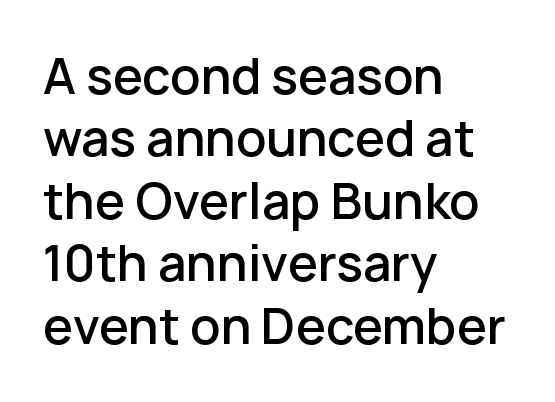
{"serif": "no", "italic": "no", "bold": "semi", "weight": "semibold", "width": "normal", "stroke_contrast": "low", "x_height": "medium", "monospaced": "no", "underline": "no", "align": "left", "line_spacing": "normal", "line_spacing_ratio": 1.3, "letter_spacing": "normal", "letter_spacing_em": 0.0, "glyph_px": 48}
